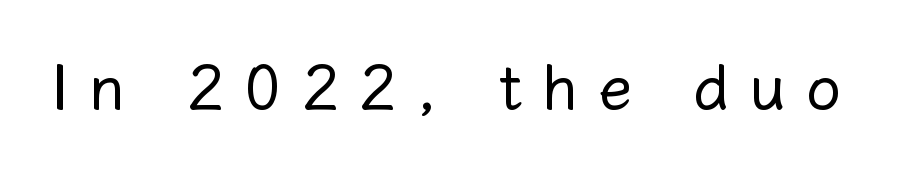
Looks like regular typesetting: each glyph gets only the width it needs. Stroke thickness stays within the range of a standard reading face or lighter. These lines have a slow, spaced-out rhythm from letter to letter. Notice how the stems are strictly vertical — no italics here. Nobody drew a line under any word here.
